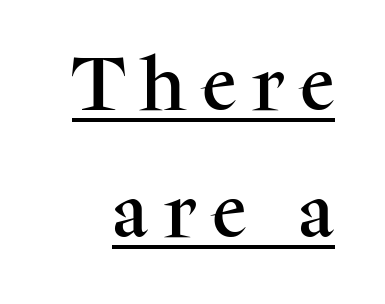
{"serif": "yes", "italic": "no", "width": "normal", "stroke_contrast": "medium", "x_height": "medium", "monospaced": "no", "underline": "yes", "line_spacing": "loose", "line_spacing_ratio": 2.16, "letter_spacing": "wide", "letter_spacing_em": 0.26, "glyph_px": 59}
